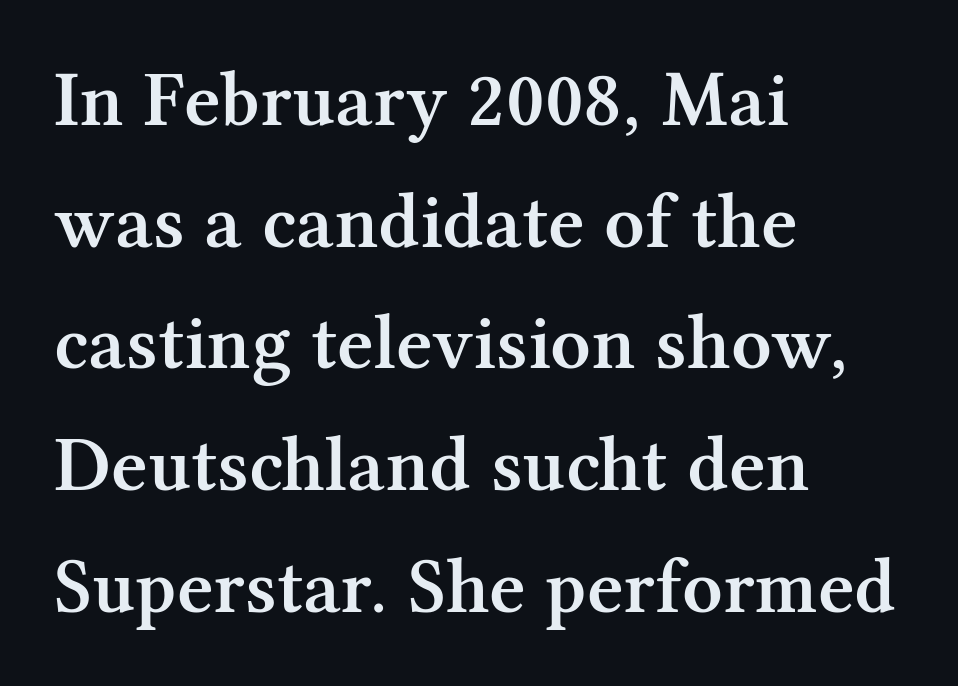
Teacher's note: observe the even left margin — that is flush-left alignment. Is there much room between lines? A standard amount, neither cramped nor airy. Moderately thickened strokes mark this as semibold type. The type is set solid horizontally, with unmodified tracking. The rendering uses natural spacing where letterforms have individual widths.
